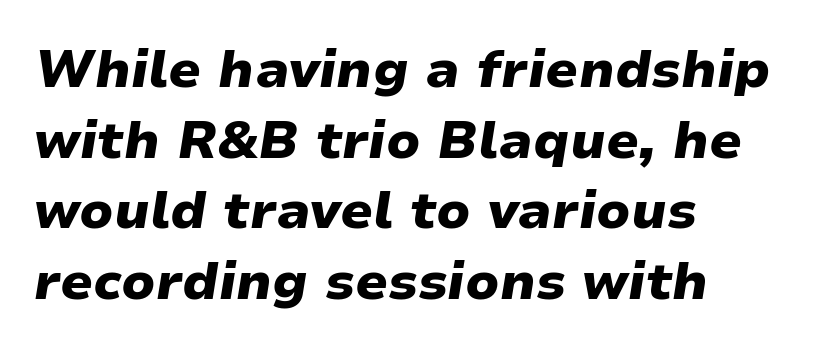
The image shows 52 px heavy, wide type, italic (leaning right); set left-aligned, normal line spacing (1.36x), normal letter spacing, not underlined; low stroke contrast and a medium x-height.
